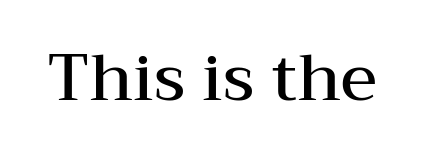
{"serif": "yes", "italic": "no", "bold": "semi", "weight": "semibold", "width": "wide", "stroke_contrast": "medium", "x_height": "medium", "monospaced": "no", "underline": "no", "letter_spacing": "normal", "letter_spacing_em": 0.0, "glyph_px": 65}
